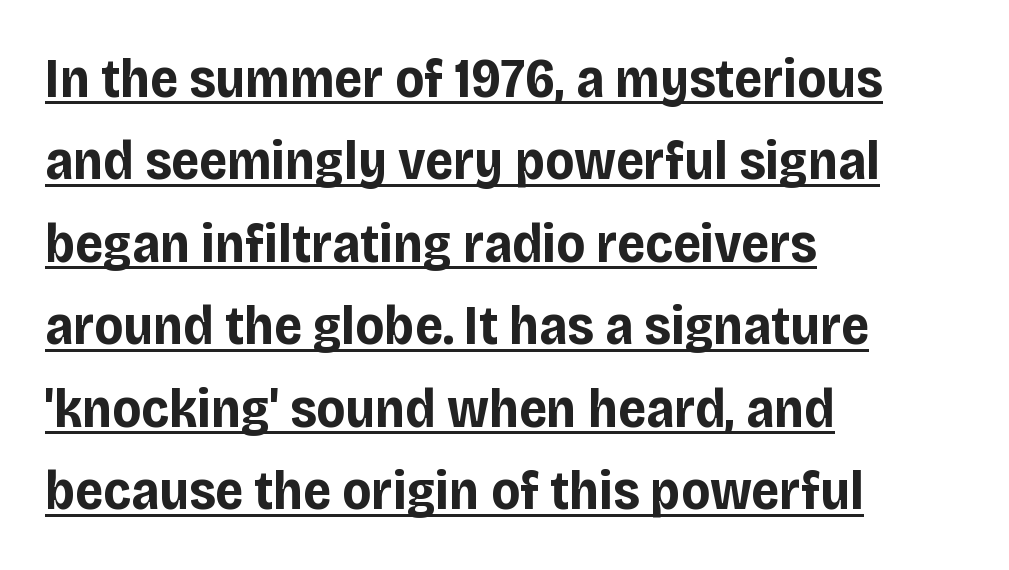
A sans-serif font was chosen for this passage. These lines sit exactly where default settings would place them. Character widths vary here, with narrow letters taking less room than wide ones. Leftover space on each line is placed entirely after the last word.
